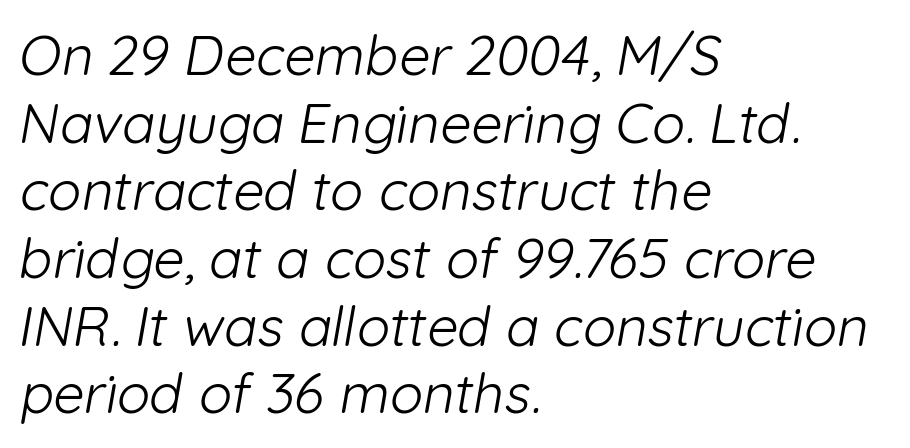
{"serif": "no", "bold": "no", "weight": "light", "width": "normal", "stroke_contrast": "low", "x_height": "medium", "monospaced": "no", "underline": "no", "align": "left", "line_spacing_ratio": 1.23, "letter_spacing": "normal", "letter_spacing_em": 0.0, "glyph_px": 55}
